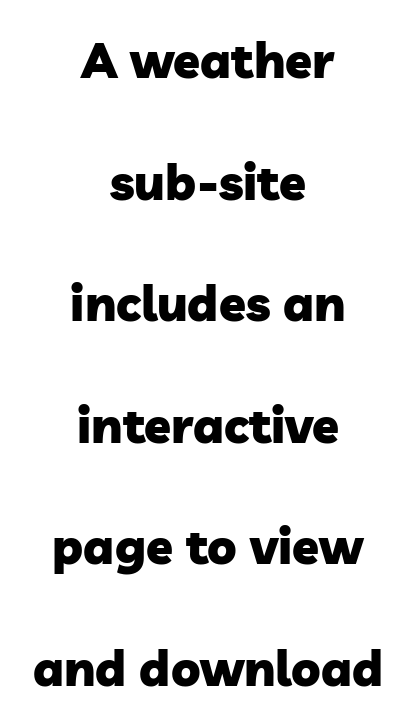
{"serif": "no", "bold": "yes", "weight": "heavy", "width": "normal", "stroke_contrast": "low", "x_height": "medium", "monospaced": "no", "underline": "no", "align": "center", "line_spacing": "loose", "line_spacing_ratio": 2.48, "letter_spacing": "normal", "letter_spacing_em": 0.0, "glyph_px": 49}
